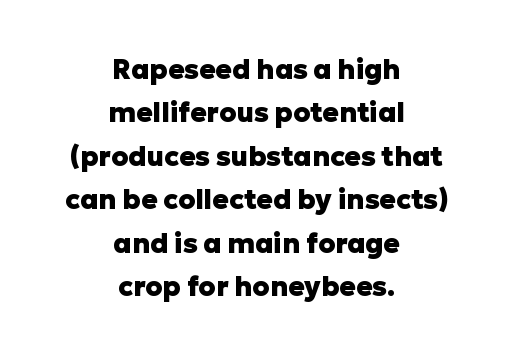
Q: Is the text bold? A: Yes.
Q: Is the text italic (slanted)? A: No, it is upright.
Q: Is the text underlined? A: No.
Q: How is the paragraph aligned? A: Centered.
Q: Is the spacing between letters normal or unusually wide? A: Normal.
Q: Is the spacing between lines tight, normal or loose? A: Normal.
